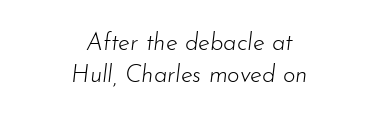
Is the letter spacing exaggerated? No — it looks like the ordinary default. These glyphs show unthickened strokes, regular width or finer. This rendering uses center alignment, leaving both contours irregular but symmetric. Compared with ordinary roman type, these characters are visibly tilted. Regarding leading, the lines here are spaced in the standard way.
